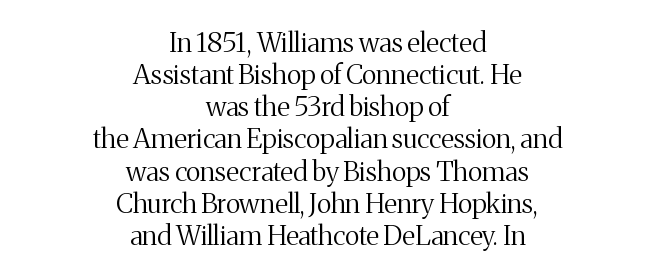
No extra ink here — the face is not bold. The passage shown is not underscored anywhere. A roman cut, with each character standing at attention. No extra tracking has been applied to these lines.
